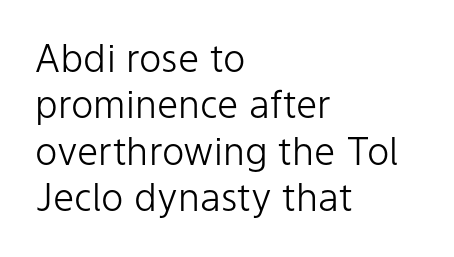
The image shows 38 px light sans-serif type, upright; set left-aligned, line spacing 1.22x, normal letter spacing, not underlined; low stroke contrast and a medium x-height.
